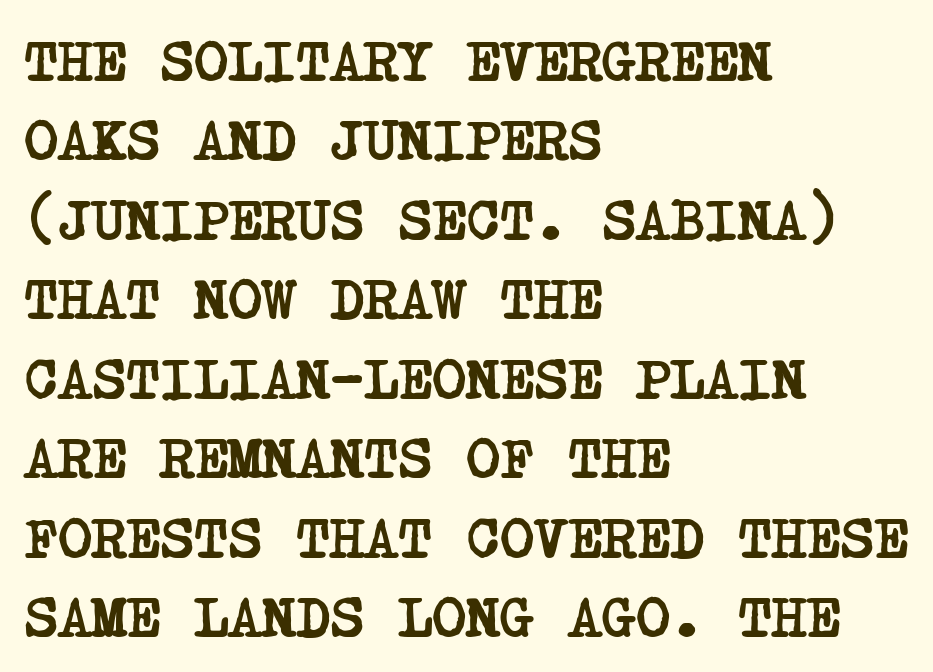
Q: Is the text bold? A: Yes.
Q: Is the typeface a serif or a sans-serif typeface? A: Serif.
Q: Is the text underlined? A: No.
Q: How is the paragraph aligned? A: Left-aligned.
Q: Is the spacing between letters normal or unusually wide? A: Normal.
Q: Is the spacing between lines tight, normal or loose? A: Normal.
Q: Width (condensed, normal, or wide)? A: Condensed.
Q: Stroke contrast? A: Low.
Q: x-height? A: Large.
